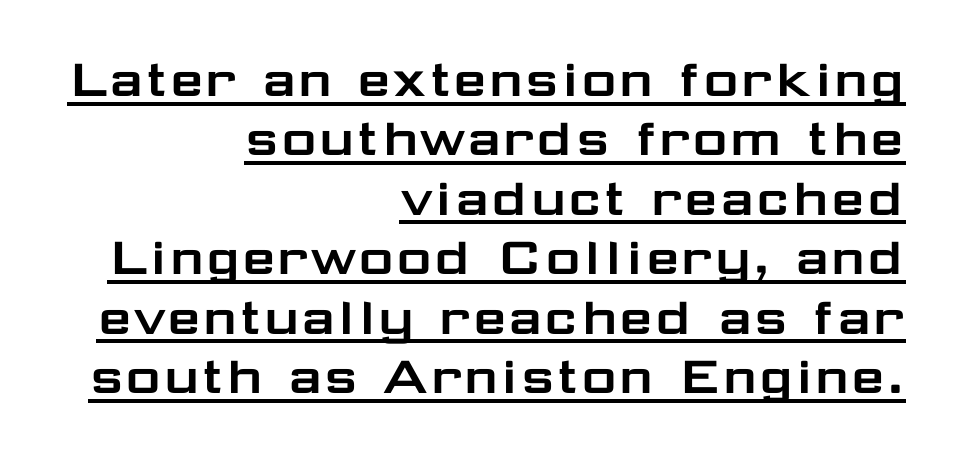
The letters stand upright; this is a roman face. Each word holds together tightly as a unit, with standard inter-letter gaps. Letterform terminals end flat and unadorned throughout the passage. The rendering anchors every line to the right-hand side. This sample carries an underscore along the baseline area.
